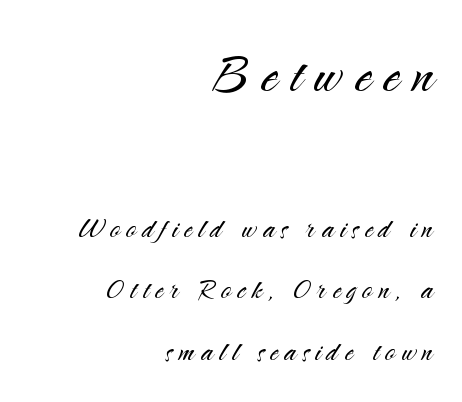
Q: Is the text bold? A: No.
Q: Is the text italic (slanted)? A: Yes.
Q: Is the typeface a serif or a sans-serif typeface? A: Sans-serif.
Q: Is the text underlined? A: No.
Q: How is the paragraph aligned? A: Right-aligned.
Q: Which block of text is set in a larger size, the first (top) or the second (bottom)? A: The first (top) one.
Q: Width (condensed, normal, or wide)? A: Normal.
Q: Stroke contrast? A: Medium.
Q: x-height? A: Small.
Q: Monospaced? A: No.
